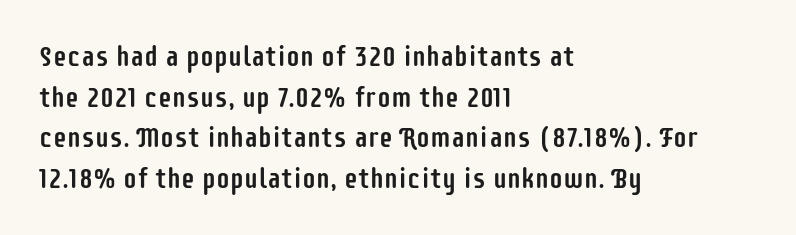
The image shows 28 px condensed sans-serif type, upright; set left-aligned, normal line spacing (1.45x), normal letter spacing, not underlined; low stroke contrast and a large x-height.
